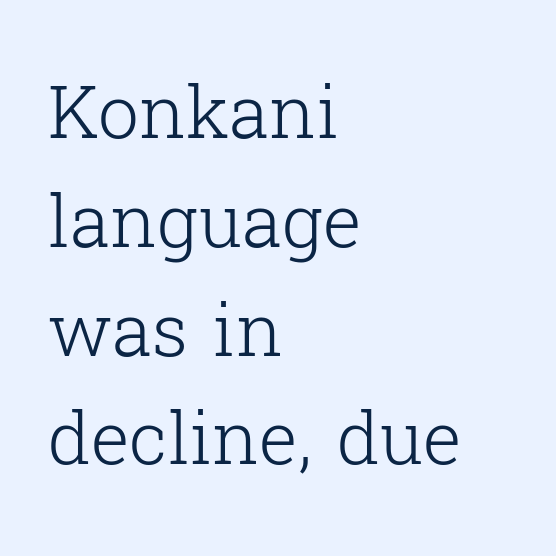
The passage shown is typed in a proportional face where columns would drift. I'd call this a serif setting — the letters wear small feet. Letter spacing: default. Glance below the letters and you will spot only blank space. No extra ink here — the face is not bold.
